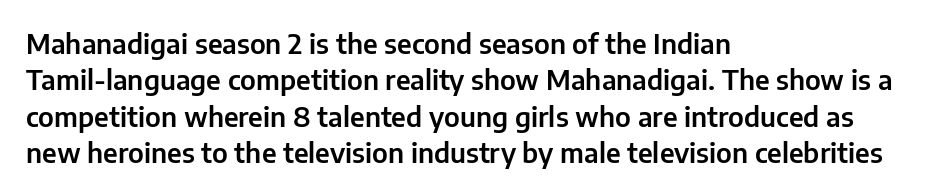
{"italic": "no", "underline": "no", "align": "left", "line_spacing": "normal", "line_spacing_ratio": 1.35, "letter_spacing": "normal", "letter_spacing_em": 0.0, "glyph_px": 27}
